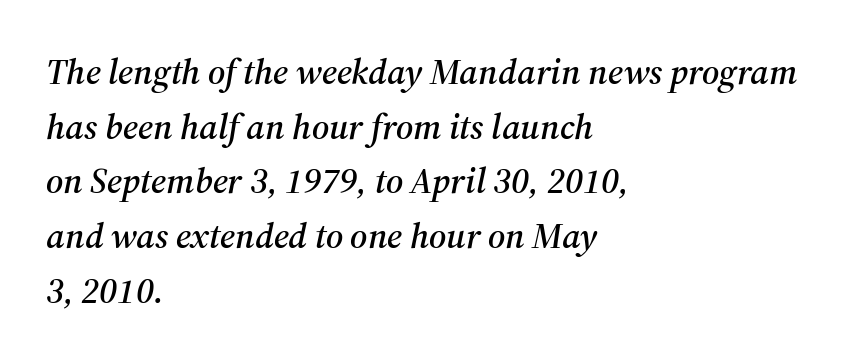
{"serif": "yes", "italic": "yes", "lean": "right", "slant_degrees": 12, "width": "normal", "stroke_contrast": "medium", "x_height": "medium", "monospaced": "no", "underline": "no", "align": "left", "line_spacing": "normal", "line_spacing_ratio": 1.52, "letter_spacing": "normal", "letter_spacing_em": 0.0, "glyph_px": 36}
